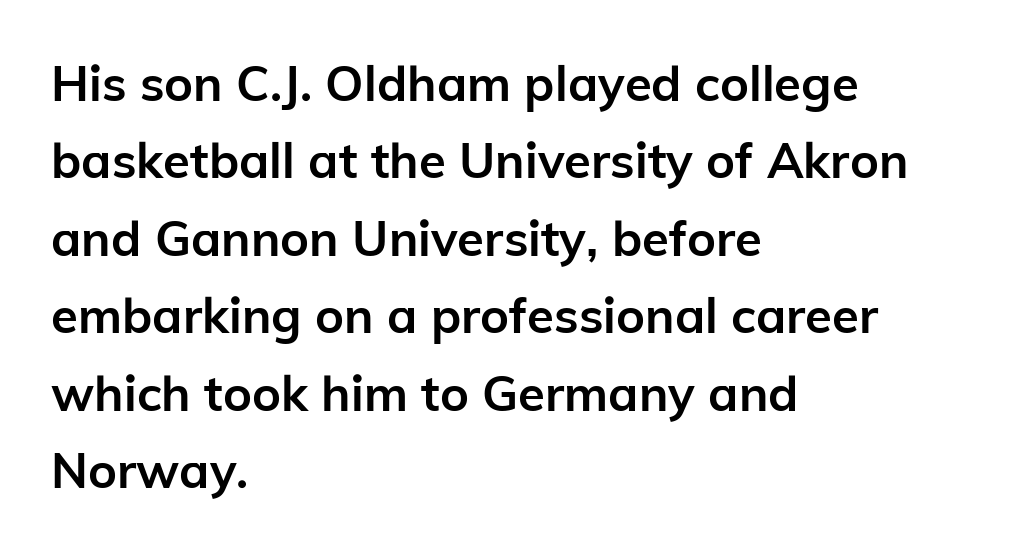
{"serif": "no", "italic": "no", "bold": "yes", "weight": "semibold", "width": "normal", "stroke_contrast": "low", "x_height": "medium", "monospaced": "no", "underline": "no", "align": "left", "line_spacing": "normal", "line_spacing_ratio": 1.58, "letter_spacing": "normal", "letter_spacing_em": 0.0, "glyph_px": 49}
